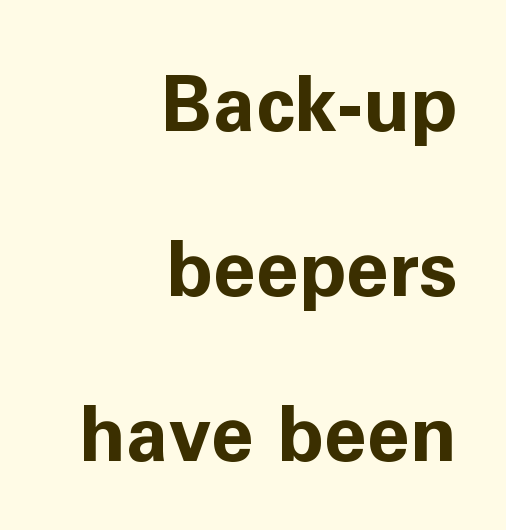
This is the regular roman posture of the typeface. Glyph-to-glyph distance matches everyday printed text. How would I describe the line gaps? Wide and relaxed. Each line ends at the same right margin while the left side varies. Anything drawn beneath the words? Only blank space.
